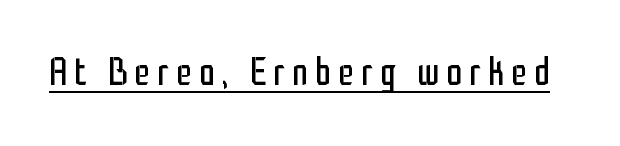
Q: Is the text bold? A: No.
Q: Is the text italic (slanted)? A: No, it is upright.
Q: Is the typeface a serif or a sans-serif typeface? A: Sans-serif.
Q: Is the text underlined? A: Yes.
Q: Width (condensed, normal, or wide)? A: Condensed.
Q: Stroke contrast? A: Low.
Q: x-height? A: Medium.
Q: Monospaced? A: No.
